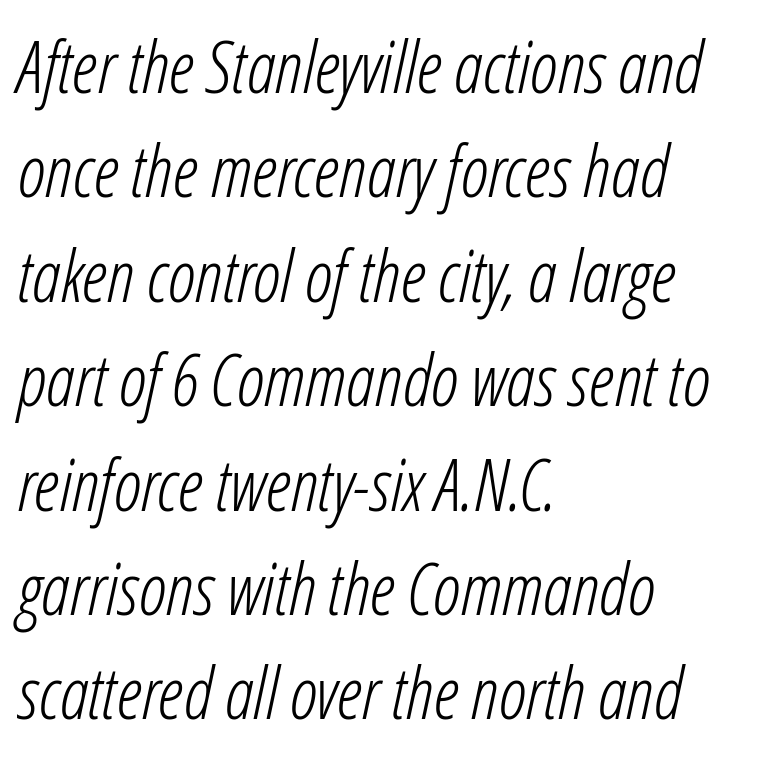
Q: Is the text bold? A: No.
Q: Is the text italic (slanted)? A: Yes, it leans right by about 12 degrees.
Q: Is the text underlined? A: No.
Q: How is the paragraph aligned? A: Left-aligned.
Q: Is the spacing between letters normal or unusually wide? A: Normal.
Q: Is the spacing between lines tight, normal or loose? A: Normal.
Q: Width (condensed, normal, or wide)? A: Condensed.
Q: Stroke contrast? A: Low.
Q: x-height? A: Medium.
Q: Monospaced? A: No.
